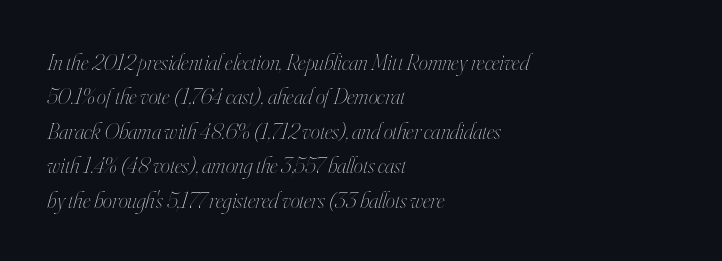
{"italic": "yes", "lean": "right", "slant_degrees": 16, "bold": "no", "underline": "no", "align": "left", "line_spacing": "normal", "line_spacing_ratio": 1.5, "letter_spacing": "normal", "letter_spacing_em": 0.0, "glyph_px": 23}
